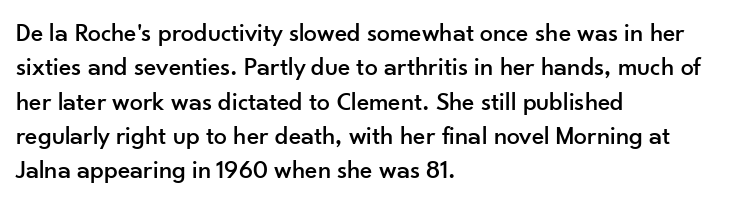
The image shows 26 px text type, upright; set left-aligned, normal line spacing (1.32x), normal letter spacing, not underlined.
